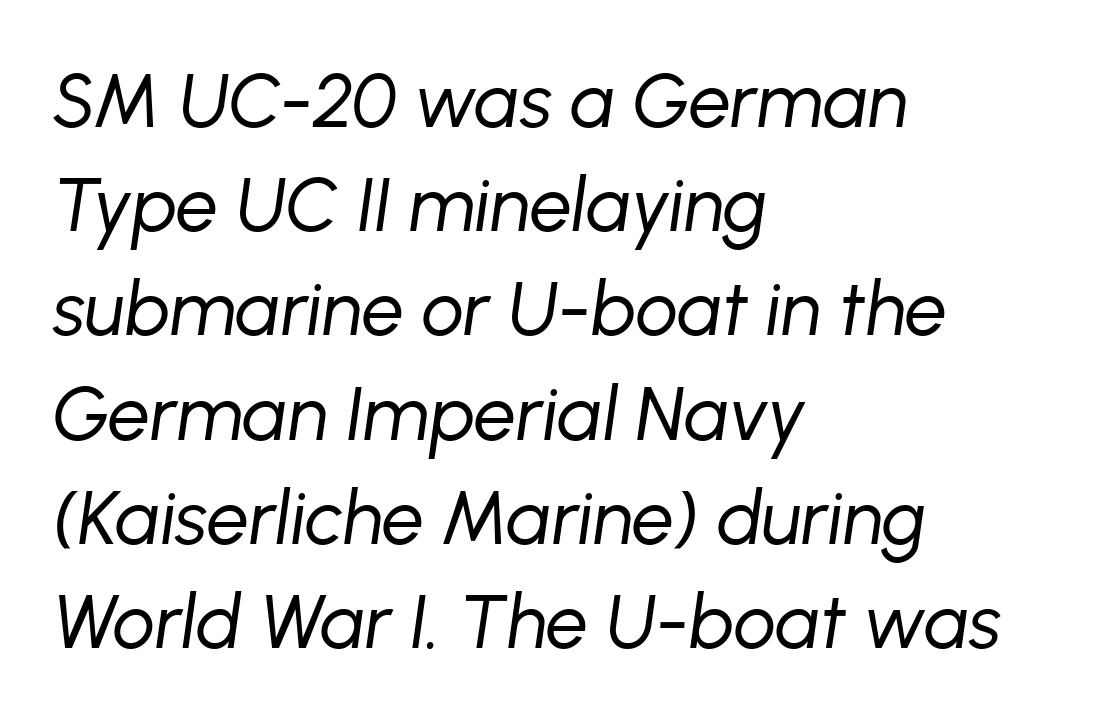
{"italic": "yes", "lean": "right", "slant_degrees": 8, "bold": "no", "weight": "regular", "width": "normal", "stroke_contrast": "low", "x_height": "medium", "monospaced": "no", "underline": "no", "align": "left", "line_spacing": "normal", "line_spacing_ratio": 1.39, "letter_spacing": "normal", "letter_spacing_em": 0.0, "glyph_px": 75}
